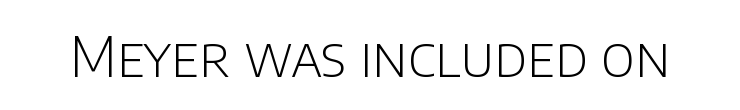
Q: Is the text bold? A: No.
Q: Is the text italic (slanted)? A: No, it is upright.
Q: Is the typeface a serif or a sans-serif typeface? A: Sans-serif.
Q: Is the text underlined? A: No.
Q: Is the spacing between letters normal or unusually wide? A: Normal.
Q: Width (condensed, normal, or wide)? A: Normal.
Q: Stroke contrast? A: Low.
Q: x-height? A: Large.
Q: Monospaced? A: No.
